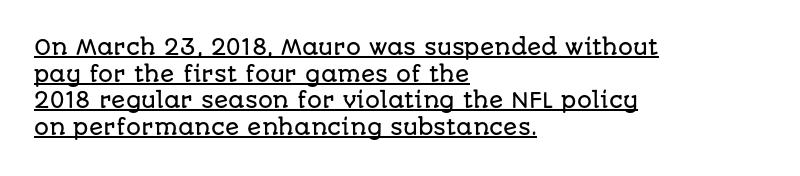
{"italic": "no", "underline": "yes", "align": "left", "line_spacing": "normal", "line_spacing_ratio": 1.27, "letter_spacing": "normal", "letter_spacing_em": 0.0, "glyph_px": 21}
